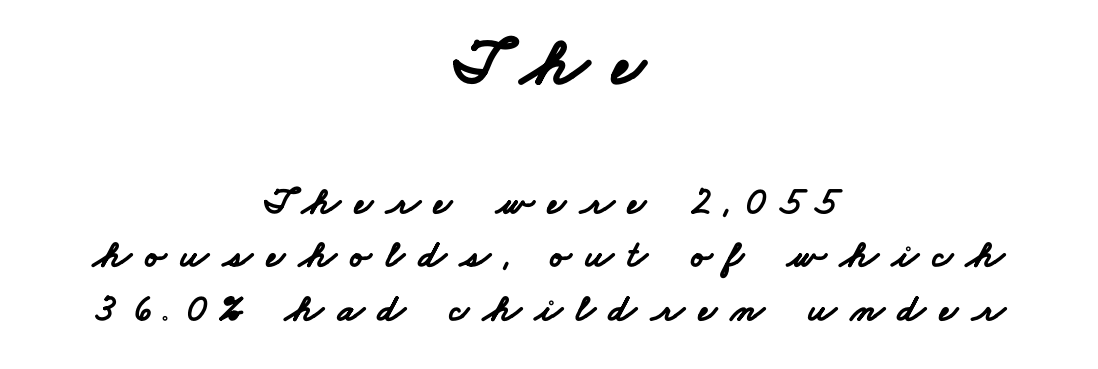
Serifs: no, the terminals of the letterforms are clean. The glyphs are unaccompanied by any horizontal stroke below them. The letters advance in unequal steps, a hallmark of proportional type. The lines in this sample share a center point and differ in where they start and stop.
